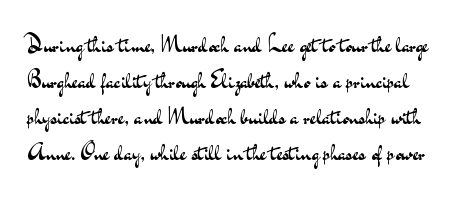
The image shows 23 px text type; set normal line spacing (1.57x), normal letter spacing, not underlined.
